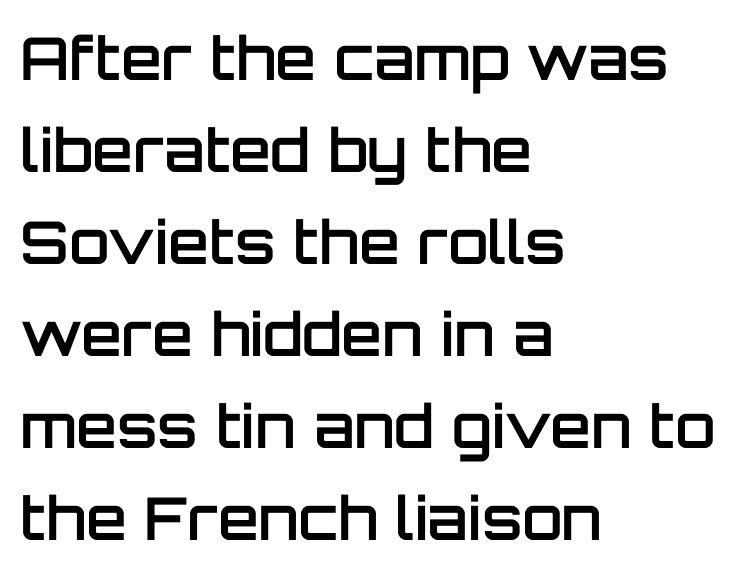
Q: Is the text bold? A: Semi-bold.
Q: Is the text italic (slanted)? A: No, it is upright.
Q: Is the typeface a serif or a sans-serif typeface? A: Sans-serif.
Q: Is the text underlined? A: No.
Q: How is the paragraph aligned? A: Left-aligned.
Q: Is the spacing between letters normal or unusually wide? A: Normal.
Q: Is the spacing between lines tight, normal or loose? A: Normal.
Q: Width (condensed, normal, or wide)? A: Normal.
Q: Stroke contrast? A: Low.
Q: x-height? A: Large.
Q: Monospaced? A: No.
